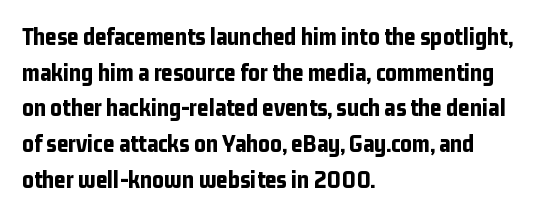
This rendering leaves character spacing at its baseline value. Any mark beneath the type? The region is blank. This is roman type, the default non-slanted kind. Pretty heavy lettering here — definitely bold. Notice how descenders clear the ascenders below comfortably — that's standard leading. All the whitespace from short lines collects on the right.
